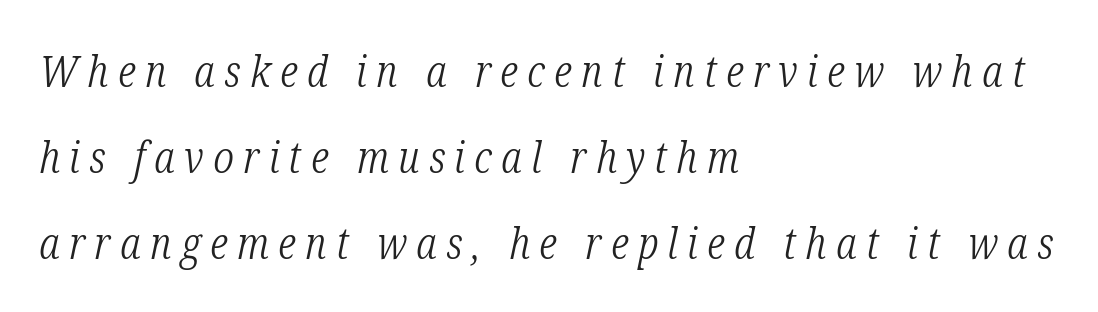
All the whitespace from short lines collects on the right. Posture: slanted. Old-style or modern, the face here clearly has serifs. Spacing verdict: proportional, widths tailored to each character. The space between consecutive lines is lavish.
